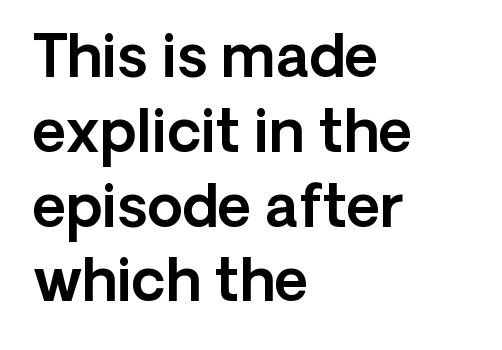
{"serif": "no", "italic": "no", "width": "normal", "x_height": "medium", "monospaced": "no", "underline": "no", "align": "left", "line_spacing": "normal", "line_spacing_ratio": 1.29, "letter_spacing": "normal", "letter_spacing_em": 0.0, "glyph_px": 58}
